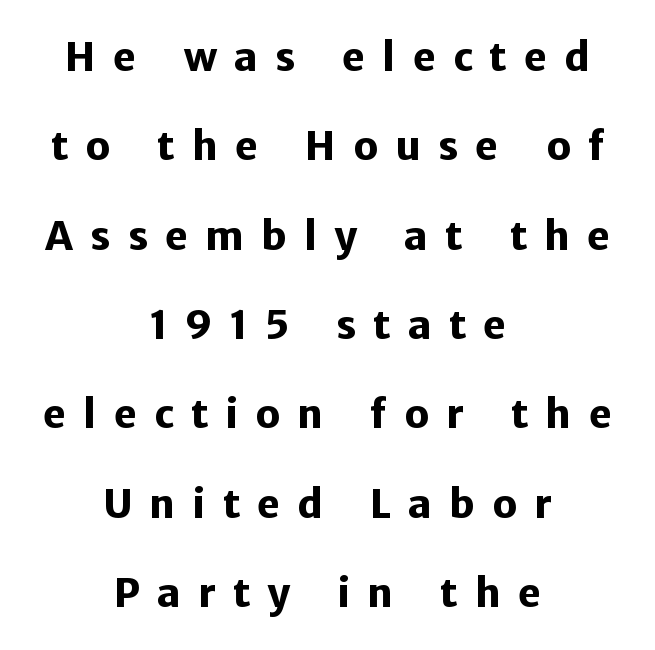
Line spacing here is loose. Underlining? Definitely not there. Characters follow at a spacing far wider than the type designer built in. Note the varied advance widths — an 'i' is clearly narrower than an 'm'.
